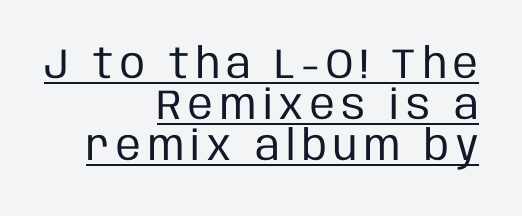
Q: Is the text bold? A: No.
Q: Is the text italic (slanted)? A: No, it is upright.
Q: Is the typeface a serif or a sans-serif typeface? A: Sans-serif.
Q: Is the text underlined? A: Yes.
Q: How is the paragraph aligned? A: Right-aligned.
Q: Is the spacing between lines tight, normal or loose? A: Tight.
Q: Width (condensed, normal, or wide)? A: Condensed.
Q: Stroke contrast? A: Low.
Q: x-height? A: Large.
Q: Monospaced? A: No.
